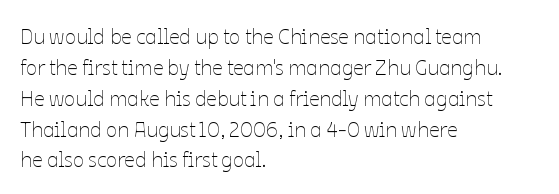
The image shows 21 px text type, upright; set left-aligned, normal line spacing (1.47x), normal letter spacing, not underlined.
